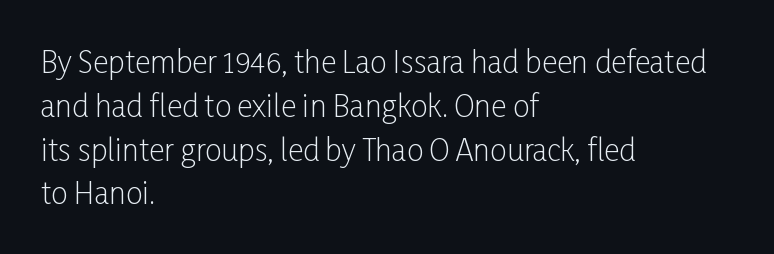
{"serif": "no", "italic": "no", "bold": "no", "weight": "light", "width": "condensed", "stroke_contrast": "low", "x_height": "medium", "monospaced": "no", "underline": "no", "align": "left", "line_spacing": "normal", "line_spacing_ratio": 1.46, "letter_spacing": "normal", "letter_spacing_em": 0.0, "glyph_px": 30}
